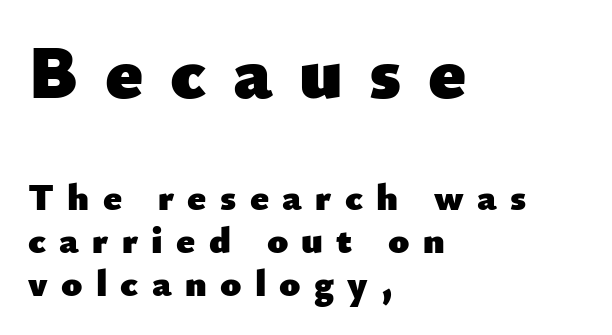
Is the letter spacing exaggerated? Yes — the characters are pushed far apart. Typographic density is high because the face is bold. Left-aligned paragraph, ragged on the right. Is there much room between lines? No — they nearly touch. Which chunk is bigger? The first one — the top block dwarfs the bottom.
